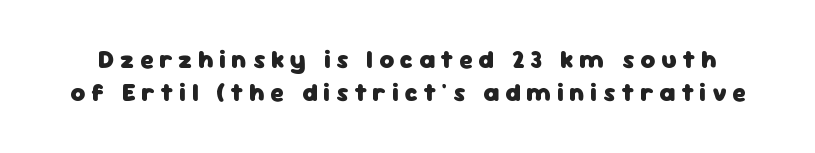
{"italic": "no", "bold": "yes", "underline": "no", "line_spacing": "normal", "line_spacing_ratio": 1.34, "letter_spacing": "wide", "letter_spacing_em": 0.23, "glyph_px": 25}
